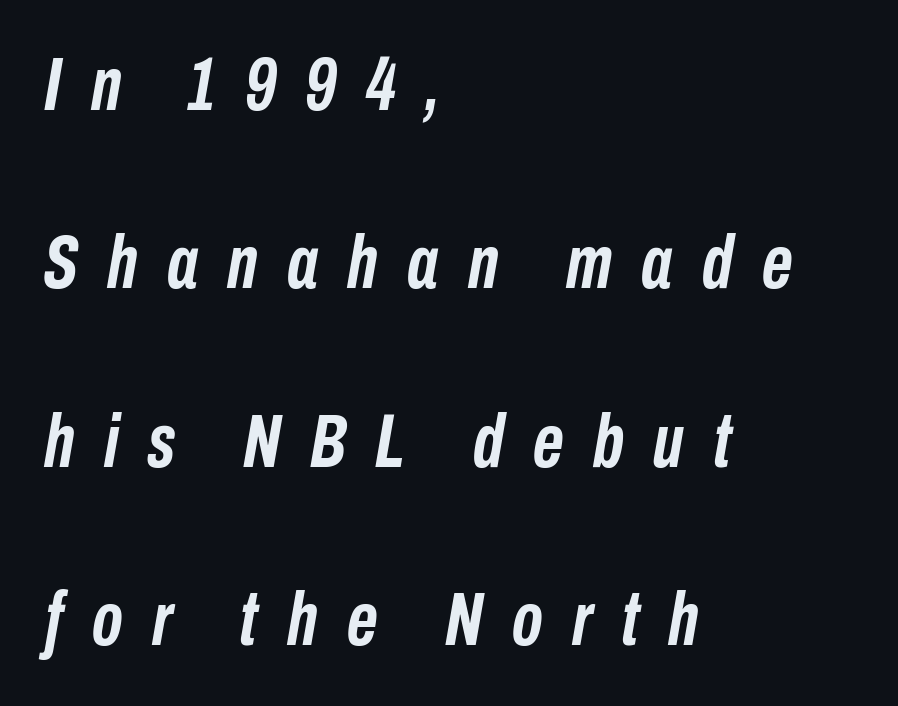
{"italic": "yes", "lean": "right", "slant_degrees": 10, "bold": "yes", "weight": "semibold", "width": "condensed", "stroke_contrast": "low", "x_height": "medium", "monospaced": "no", "underline": "no", "align": "left", "line_spacing": "loose", "line_spacing_ratio": 2.38, "letter_spacing": "wide", "letter_spacing_em": 0.39, "glyph_px": 75}
